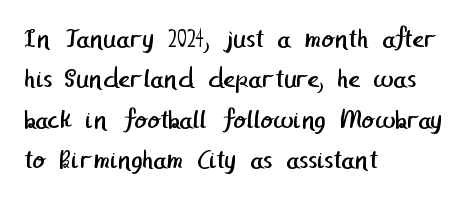
Nobody touched the tracking dial on this one. Honestly, the row spacing looks completely unremarkable. The baseline area is clear. Weight class: somewhere from thin through regular. Serifs: no, the terminals of the letterforms are clean. The lines in this sample share a left origin and differ only in where they stop.
